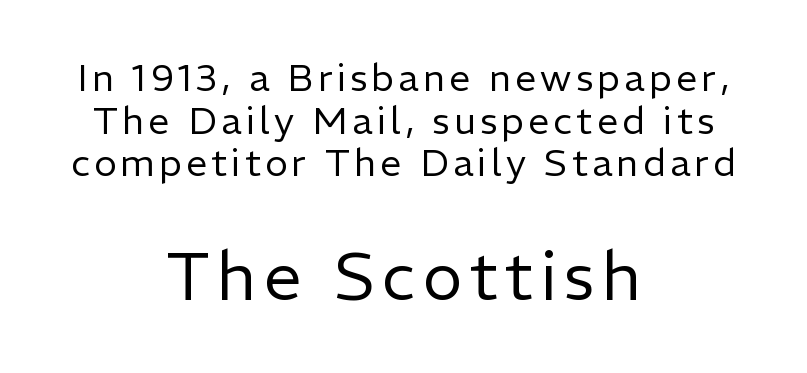
The image shows 67 px regular-weight sans-serif type, upright; set centered, tight line spacing (1.12x), not underlined; the second (bottom) block is 1.76x larger; low stroke contrast and a medium x-height.
